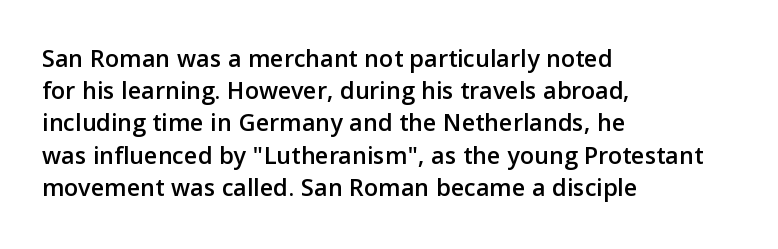
You could call the tracking neutral — neither tight nor loose. Posture: upright roman. Which margin do the lines hug? The left one — the right edge is uneven. Decoration check: the copy has no underline.
